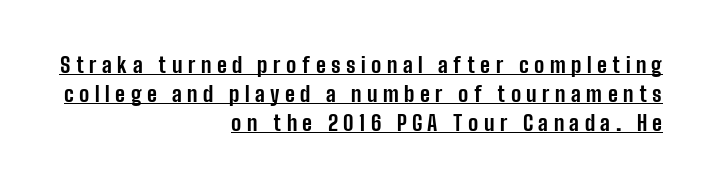
The rendering uses the underline text-decoration. Inter-character spacing is expanded well beyond the font's built-in metrics. Rendered with straight, roman letterforms. Its strokes are broad and dark, the hallmark of bold type. This sample is right-justified, so line beginnings fall wherever the words allow. The rows are spaced the way most documents space them.
